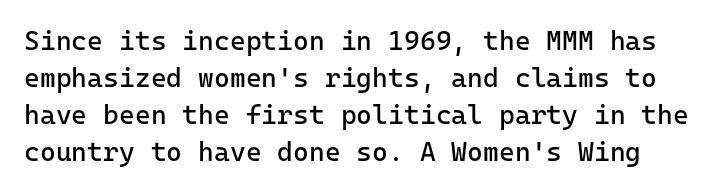
Q: Is the text bold? A: No.
Q: Is the text italic (slanted)? A: No, it is upright.
Q: Is the text underlined? A: No.
Q: Is the spacing between letters normal or unusually wide? A: Normal.
Q: Is the spacing between lines tight, normal or loose? A: Normal.
